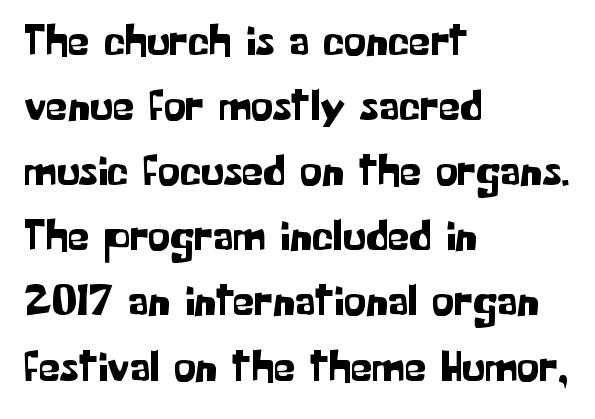
Q: Is the text italic (slanted)? A: No, it is upright.
Q: Is the typeface a serif or a sans-serif typeface? A: Sans-serif.
Q: Is the text underlined? A: No.
Q: How is the paragraph aligned? A: Left-aligned.
Q: Is the spacing between letters normal or unusually wide? A: Normal.
Q: Is the spacing between lines tight, normal or loose? A: Normal.
Q: Width (condensed, normal, or wide)? A: Normal.
Q: Stroke contrast? A: Low.
Q: x-height? A: Medium.
Q: Monospaced? A: No.
